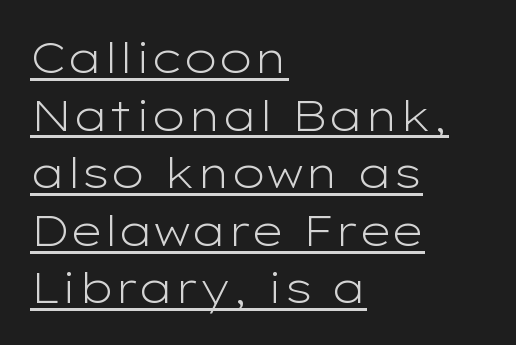
{"serif": "no", "italic": "no", "bold": "no", "weight": "light", "width": "wide", "stroke_contrast": "low", "x_height": "medium", "monospaced": "no", "underline": "yes", "align": "left", "line_spacing": "normal", "line_spacing_ratio": 1.34, "letter_spacing": "normal", "letter_spacing_em": 0.0, "glyph_px": 43}
